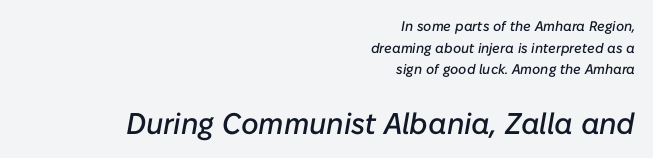
The image shows 30 px text type, italic (leaning right); set right-aligned, normal line spacing (1.54x), normal letter spacing, not underlined; the second (bottom) block is 2.14x larger; low stroke contrast and a medium x-height.
